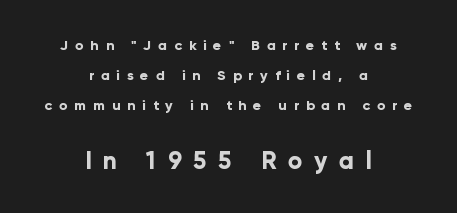
Every character sits straight up, as roman type does. Type without underlining. The passage is arranged like a title page — every line centered. The designer dialed line spacing up above the default. This rendering widens character spacing well past its baseline value. The face used here appears at its bigger size in the lower chunk.
